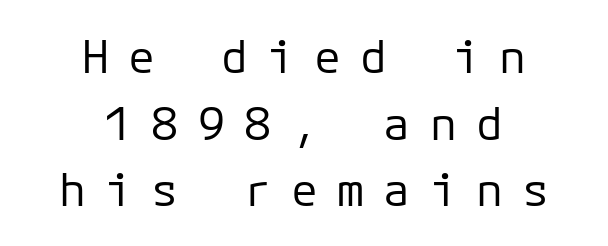
Posture: upright roman. Tracking value appears strongly positive — letters spread wide. The words here are not underlined. Is the block centered? Yes — each line is placed symmetrically about the middle. The leading is moderate, giving the passage an even texture.
